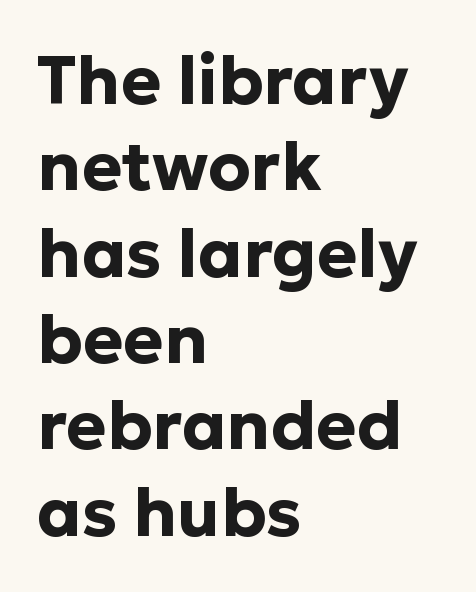
The zone under the glyphs is completely vacant. Standard letterfit; no display-style spreading of the glyphs. Its strokes are broad and dark, the hallmark of bold type. Is this a fixed-width face? No — the glyphs have proportional, varying widths.
